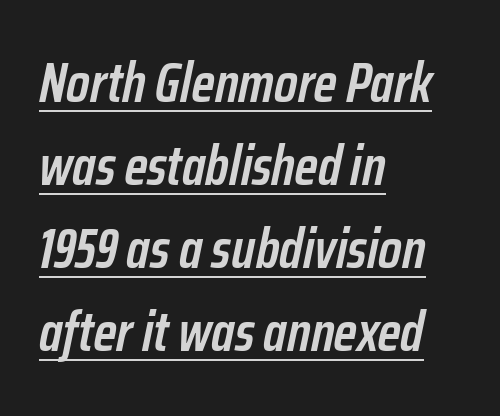
{"italic": "yes", "lean": "right", "slant_degrees": 12, "bold": "semi", "weight": "semibold", "width": "condensed", "stroke_contrast": "low", "x_height": "medium", "monospaced": "no", "underline": "yes", "align": "left", "line_spacing": "normal", "line_spacing_ratio": 1.51, "letter_spacing": "normal", "letter_spacing_em": 0.0, "glyph_px": 55}
